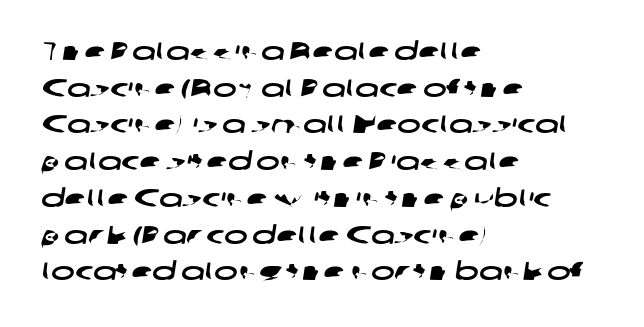
{"underline": "no", "align": "left", "line_spacing": "normal", "line_spacing_ratio": 1.47, "letter_spacing": "normal", "letter_spacing_em": 0.0, "glyph_px": 25}
